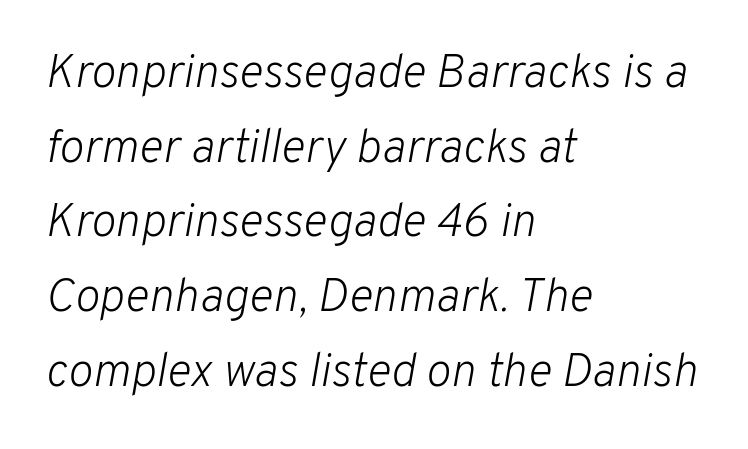
{"italic": "yes", "lean": "right", "slant_degrees": 10, "bold": "no", "weight": "light", "width": "normal", "stroke_contrast": "low", "x_height": "medium", "monospaced": "no", "underline": "no", "align": "left", "line_spacing": "normal", "line_spacing_ratio": 1.59, "letter_spacing": "normal", "letter_spacing_em": 0.0, "glyph_px": 47}
